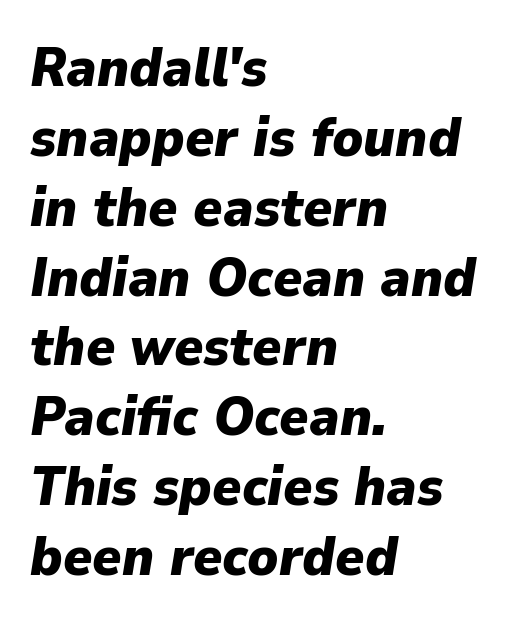
The image shows 55 px heavy type, italic (leaning right); set left-aligned, normal line spacing (1.27x), normal letter spacing, not underlined; low stroke contrast and a medium x-height.
